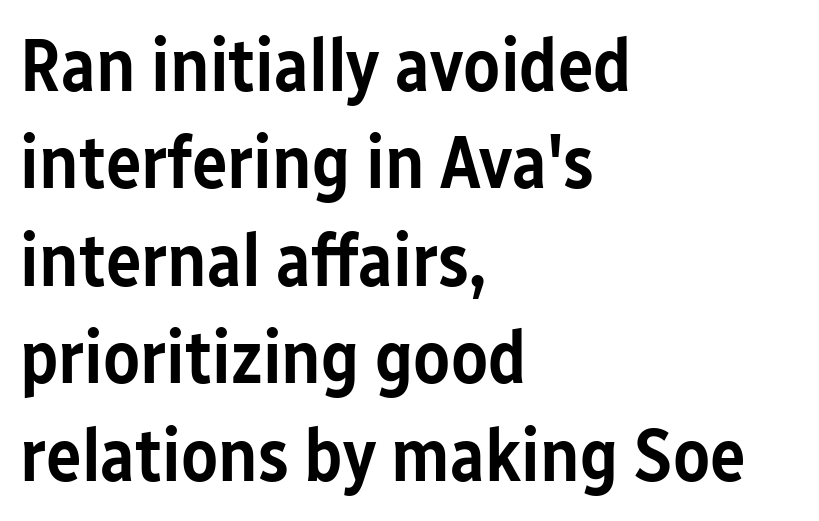
The image shows 75 px semibold, condensed sans-serif type, upright; set left-aligned, normal line spacing (1.3x), normal letter spacing, not underlined; low stroke contrast and a medium x-height.
